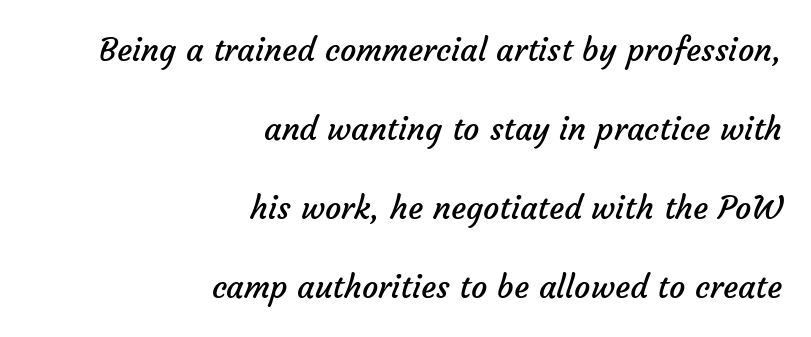
This sample uses plain, unmodified letter spacing. The face looks like a standard text weight, possibly lighter. This block would shrink considerably if given ordinary leading; it's expanded now. These lines are rendered in a variable-pitch font. Honestly, there is no underline to notice here at all. This sample uses a sans-serif face.
